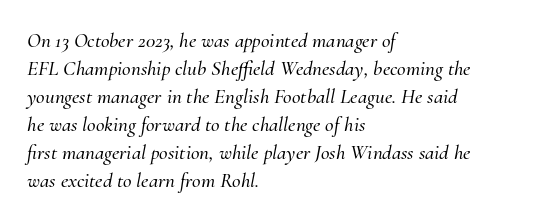
One glance says typical: line gaps are just what's usual. When letters slant like this, we call the style italic. The space beneath each line is pristine and unruled. You could call the tracking neutral — neither tight nor loose. Line starts are locked; line ends wander.
